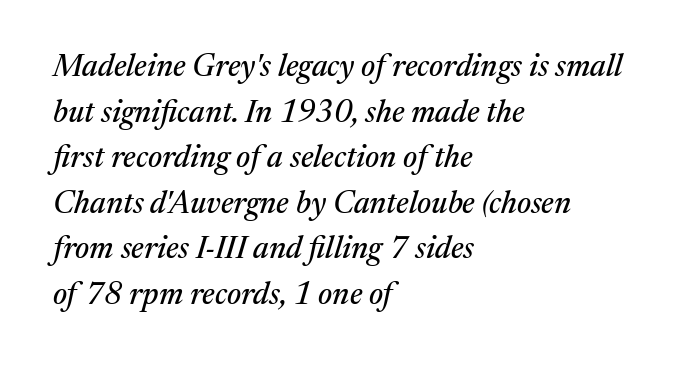
The image shows 31 px serif type, italic (leaning right); set left-aligned, normal line spacing (1.47x), normal letter spacing, not underlined; medium stroke contrast and a medium x-height.
